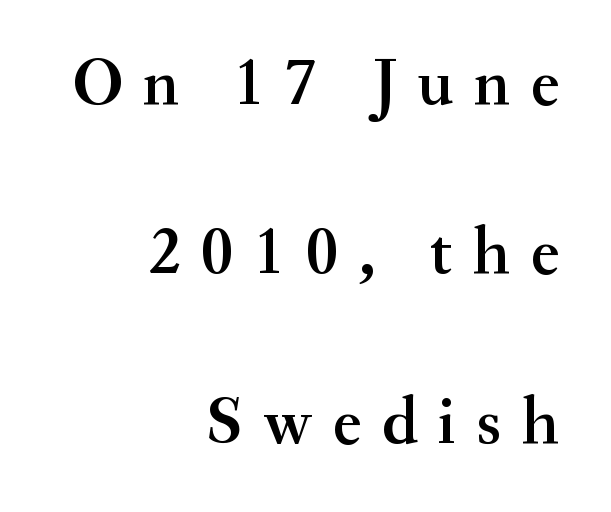
{"serif": "yes", "italic": "no", "width": "normal", "stroke_contrast": "medium", "x_height": "small", "monospaced": "no", "underline": "no", "align": "right", "line_spacing": "loose", "line_spacing_ratio": 2.49, "letter_spacing": "wide", "letter_spacing_em": 0.3, "glyph_px": 68}
